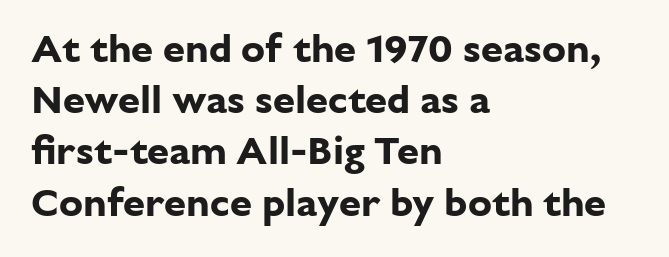
{"serif": "no", "italic": "no", "bold": "yes", "weight": "bold", "width": "normal", "stroke_contrast": "low", "x_height": "medium", "monospaced": "no", "underline": "no", "align": "left", "line_spacing": "normal", "line_spacing_ratio": 1.28, "letter_spacing": "normal", "letter_spacing_em": 0.0, "glyph_px": 40}
